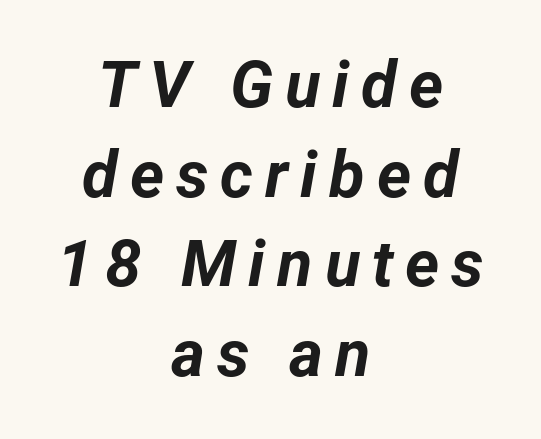
{"italic": "yes", "lean": "right", "slant_degrees": 12, "bold": "yes", "weight": "bold", "width": "normal", "stroke_contrast": "low", "x_height": "medium", "monospaced": "no", "underline": "no", "align": "center", "line_spacing": "normal", "line_spacing_ratio": 1.38, "glyph_px": 65}
